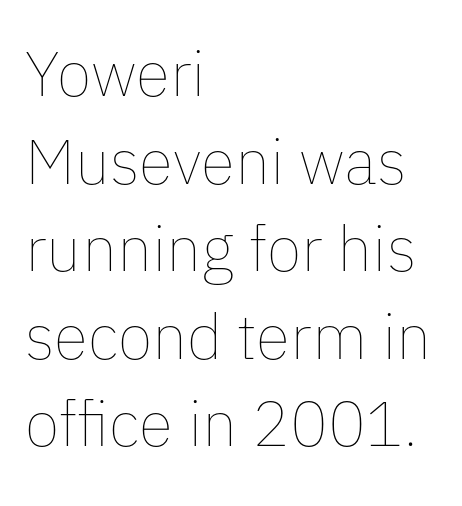
The image shows 63 px thin type, upright; set left-aligned, normal line spacing (1.39x), normal letter spacing, not underlined; low stroke contrast and a medium x-height.
